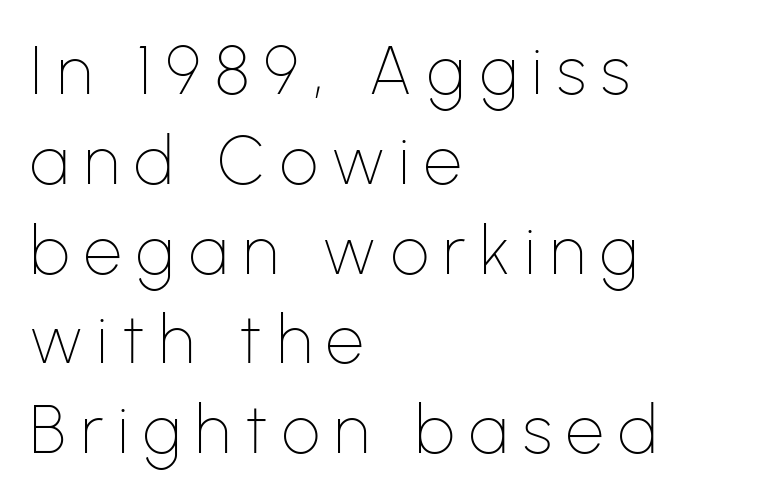
Serifs: no, the terminals of the letterforms are clean. You could only call the tracking loose — the letters float apart. Letters have the restrained weight of plain body copy at most. Alignment: flush left.
